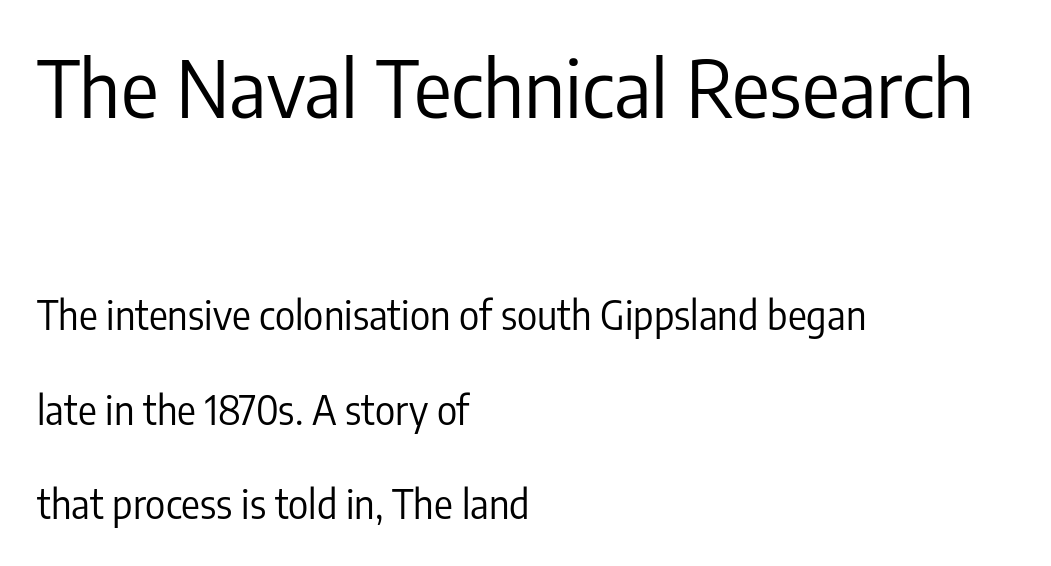
The typesetting does not lean heavy: it is not bold. Nobody drew a line under any word here. Line spacing here is loose. A roman cut, with each character standing at attention. These lines are rendered in a variable-pitch font. Look at the bottom of the vertical strokes: they stop flat, with no serifs.
